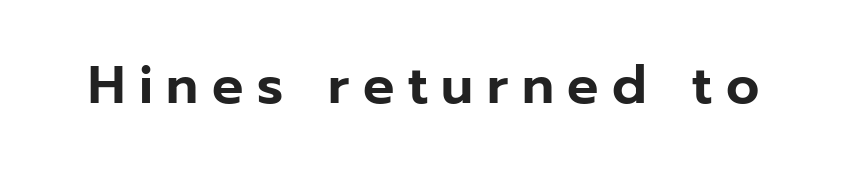
Q: Is the text italic (slanted)? A: No, it is upright.
Q: Is the typeface a serif or a sans-serif typeface? A: Sans-serif.
Q: Is the text underlined? A: No.
Q: Is the spacing between letters normal or unusually wide? A: Unusually wide.
Q: Width (condensed, normal, or wide)? A: Normal.
Q: Stroke contrast? A: Low.
Q: x-height? A: Medium.
Q: Monospaced? A: No.
